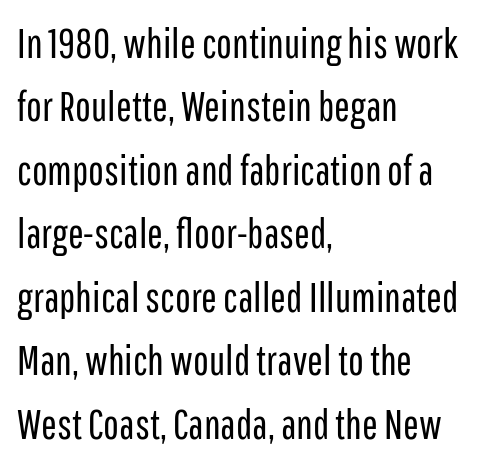
One glance says typical: line gaps are just what's usual. The horizontal fit of the characters is conventional and even. A light-to-regular cut is what we see here. Each line starts at the same left margin while the right side varies. The space beneath each line is pristine and unruled.
